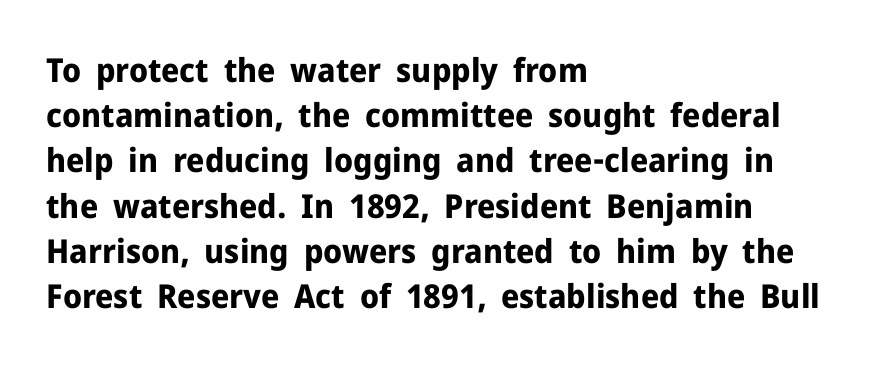
Whoever set this chose a conventional vertical rhythm. Are there feet on the stems? There aren't — it's a sans. Character widths vary here, with narrow letters taking less room than wide ones. Descenders hang freely into open space.
